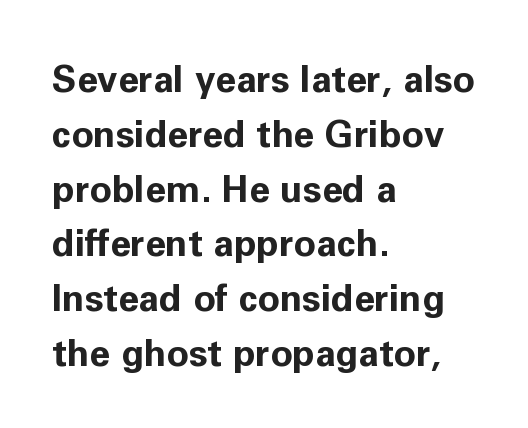
Q: Is the text bold? A: Yes.
Q: Is the text italic (slanted)? A: No, it is upright.
Q: Is the typeface a serif or a sans-serif typeface? A: Sans-serif.
Q: Is the text underlined? A: No.
Q: How is the paragraph aligned? A: Left-aligned.
Q: Is the spacing between letters normal or unusually wide? A: Normal.
Q: Is the spacing between lines tight, normal or loose? A: Normal.
Q: Width (condensed, normal, or wide)? A: Normal.
Q: Stroke contrast? A: Low.
Q: x-height? A: Medium.
Q: Monospaced? A: No.
